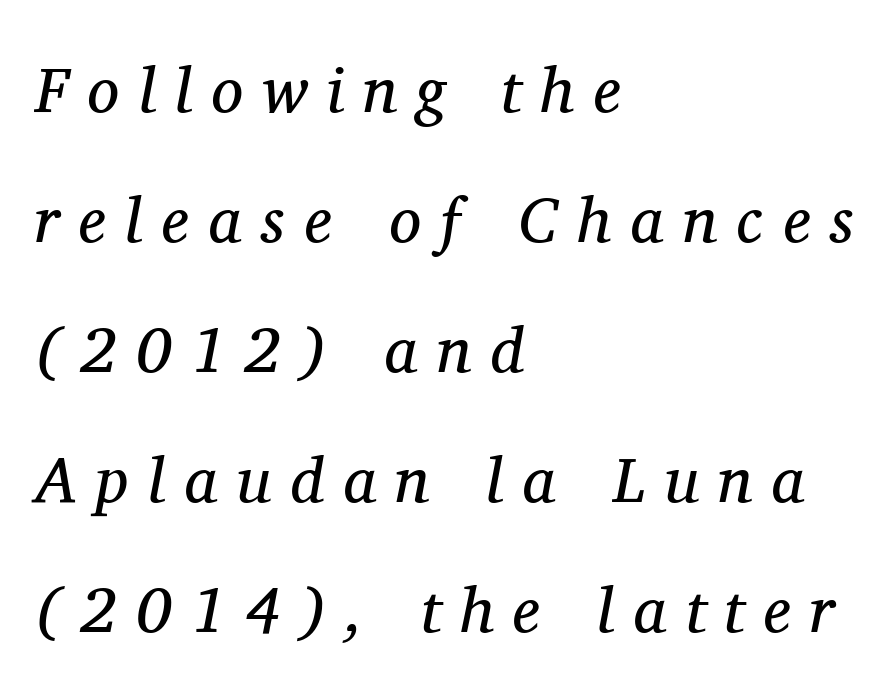
Looking at the ascenders, they clearly lean. This is serif lettering, the kind often seen in printed books. The passage shown is not bold in any degree. What's the leading like? Stretched, with rows far apart.
